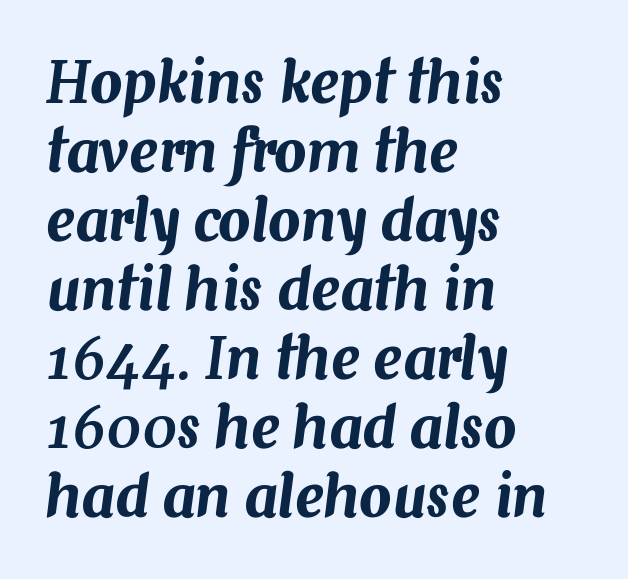
{"italic": "yes", "lean": "right", "slant_degrees": 7, "width": "normal", "stroke_contrast": "medium", "x_height": "medium", "monospaced": "no", "underline": "no", "align": "left", "line_spacing_ratio": 1.21, "letter_spacing": "normal", "letter_spacing_em": 0.0, "glyph_px": 57}
